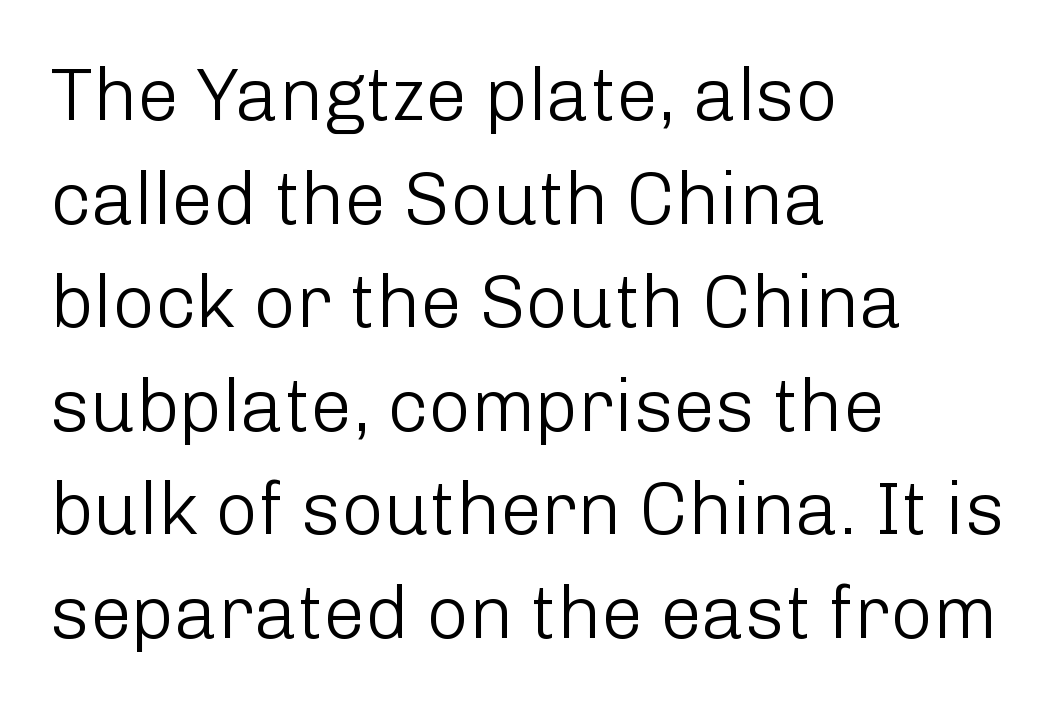
Default kerning and tracking; the words read as compact shapes. No feet cap the strokes, marking this as sans-serif type. Posture: vertical. Layout note: lines flush left. Proportional: the letters do not fall into vertical columns. Does the leading feel generous? No, just average.
